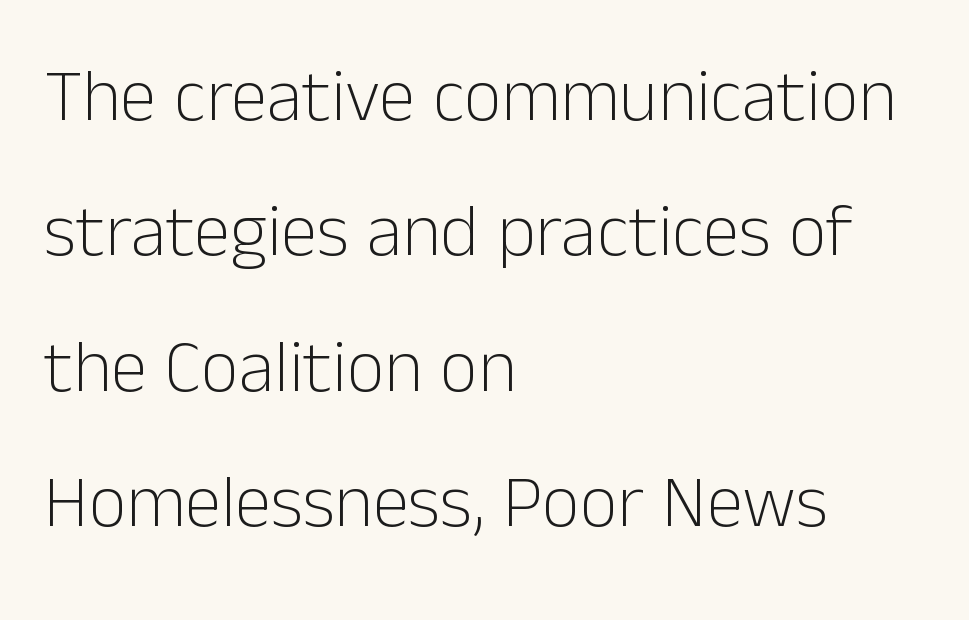
{"serif": "no", "italic": "no", "bold": "no", "weight": "light", "width": "normal", "stroke_contrast": "low", "x_height": "medium", "monospaced": "no", "underline": "no", "align": "left", "line_spacing_ratio": 1.83, "letter_spacing": "normal", "letter_spacing_em": 0.0, "glyph_px": 74}
